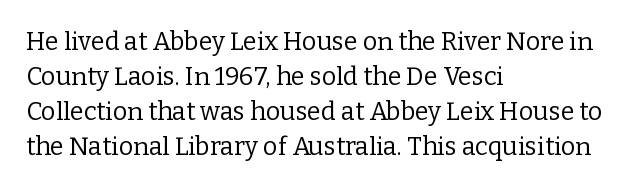
Q: Is the text bold? A: No.
Q: Is the text italic (slanted)? A: No, it is upright.
Q: Is the text underlined? A: No.
Q: How is the paragraph aligned? A: Left-aligned.
Q: Is the spacing between letters normal or unusually wide? A: Normal.
Q: Is the spacing between lines tight, normal or loose? A: Normal.
